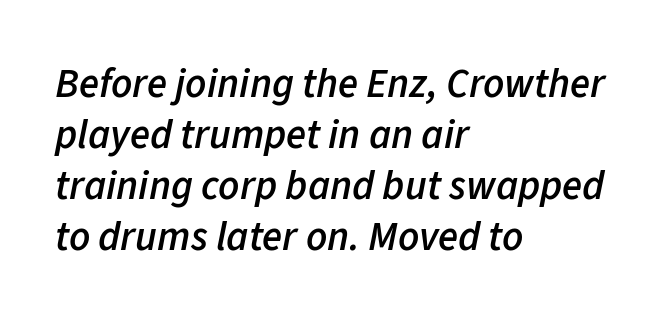
Standard letterfit; no display-style spreading of the glyphs. The space beneath each line is pristine and unruled. Typesetter's note: demi weight, one step under bold. Looks like regular typesetting: each glyph gets only the width it needs. It's the slanting kind of type.
